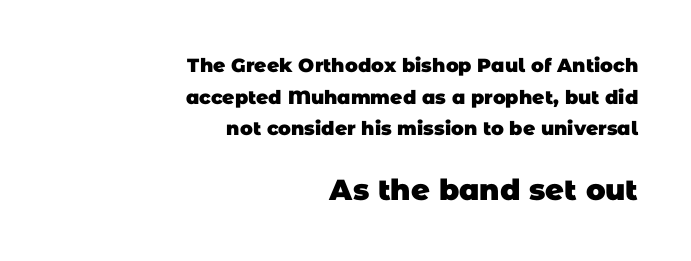
Q: Is the text bold? A: Yes.
Q: Is the typeface a serif or a sans-serif typeface? A: Sans-serif.
Q: Is the text underlined? A: No.
Q: How is the paragraph aligned? A: Right-aligned.
Q: Is the spacing between letters normal or unusually wide? A: Normal.
Q: Is the spacing between lines tight, normal or loose? A: Normal.
Q: Which block of text is set in a larger size, the first (top) or the second (bottom)? A: The second (bottom) one.
Q: Width (condensed, normal, or wide)? A: Normal.
Q: Stroke contrast? A: Low.
Q: x-height? A: Large.
Q: Monospaced? A: No.
